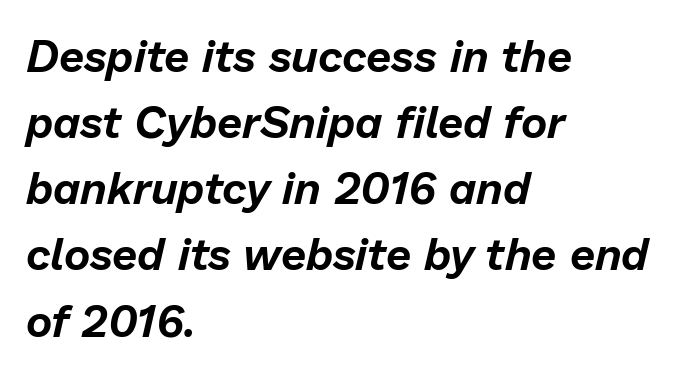
The image shows 45 px text type, italic (leaning right); set left-aligned, normal line spacing (1.47x), normal letter spacing, not underlined; low stroke contrast and a medium x-height.
